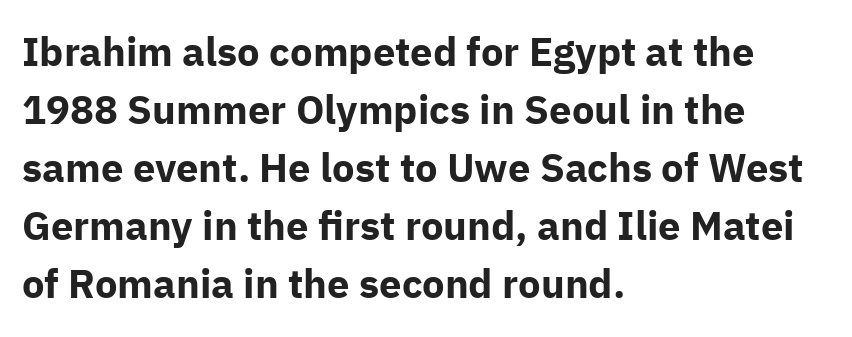
{"serif": "no", "italic": "no", "bold": "yes", "weight": "bold", "width": "normal", "stroke_contrast": "low", "x_height": "medium", "monospaced": "no", "underline": "no", "align": "left", "line_spacing": "normal", "line_spacing_ratio": 1.45, "letter_spacing": "normal", "letter_spacing_em": 0.0, "glyph_px": 40}
